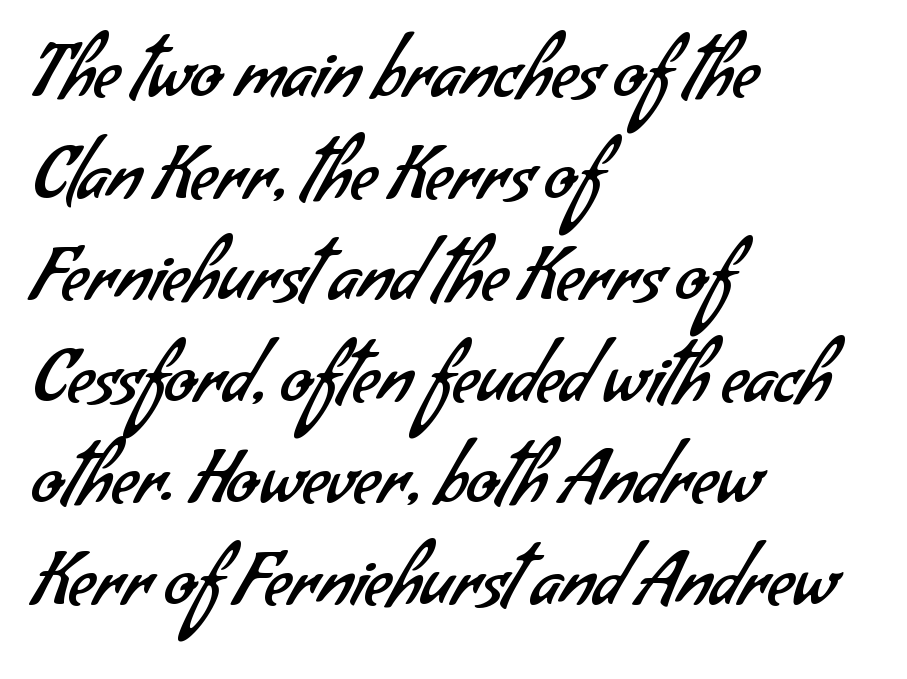
The image shows 72 px regular-weight sans-serif type; set left-aligned, normal line spacing (1.41x), normal letter spacing, not underlined; low stroke contrast and a small x-height.
